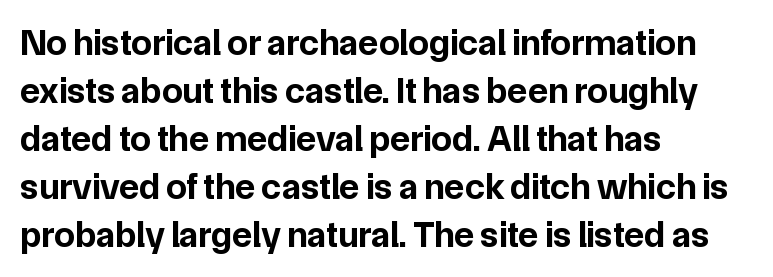
Bold? Absolutely — the strokes are thick and heavy. Each new line begins a customary step beneath the previous one. This sample has the flowing, uneven cadence of proportional lettering. The type family on display is of the sans-serif kind. All the whitespace from short lines collects on the right. Inter-character spacing is left at the font's built-in metrics.
